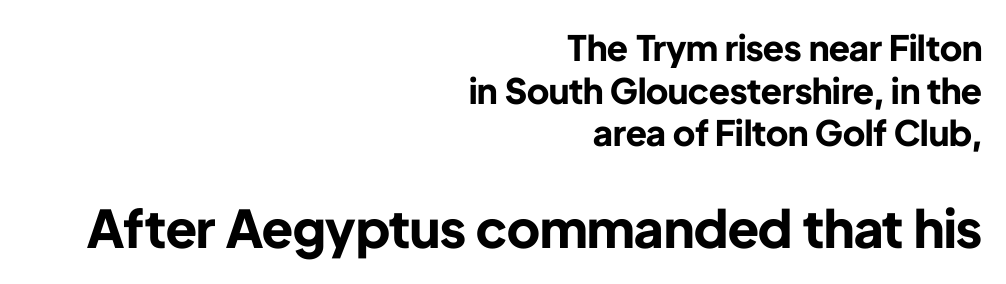
Q: Is the text bold? A: Yes.
Q: Is the text italic (slanted)? A: No, it is upright.
Q: Is the typeface a serif or a sans-serif typeface? A: Sans-serif.
Q: Is the text underlined? A: No.
Q: How is the paragraph aligned? A: Right-aligned.
Q: Is the spacing between letters normal or unusually wide? A: Normal.
Q: Which block of text is set in a larger size, the first (top) or the second (bottom)? A: The second (bottom) one.
Q: Width (condensed, normal, or wide)? A: Normal.
Q: Stroke contrast? A: Low.
Q: x-height? A: Medium.
Q: Monospaced? A: No.
